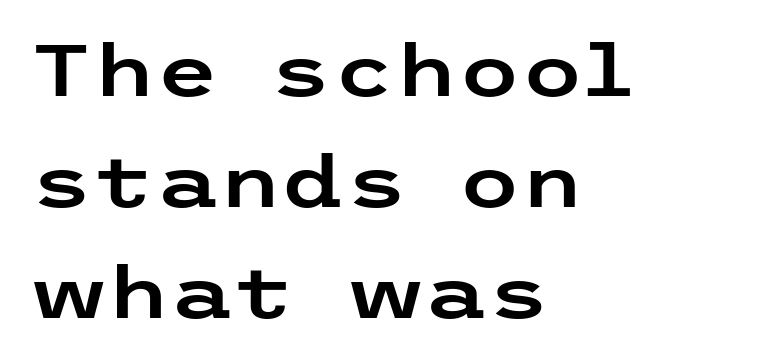
Any mark beneath the type? The region is blank. The lines in this sample share a left origin and differ only in where they stop. Compared with typical paragraphs, the rows here are spaced about the same. This rendering employs a face without finishing strokes, i.e., a sans-serif.
